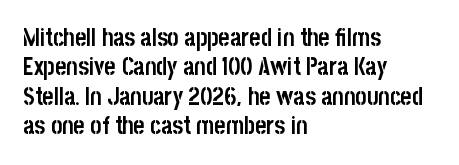
Check the space under the baseline: it is left empty. Words appear dense and cohesive because spacing is normal. Summary of weight: heavy, a full bold. Caption: multi-line text, flush left, ragged right.
